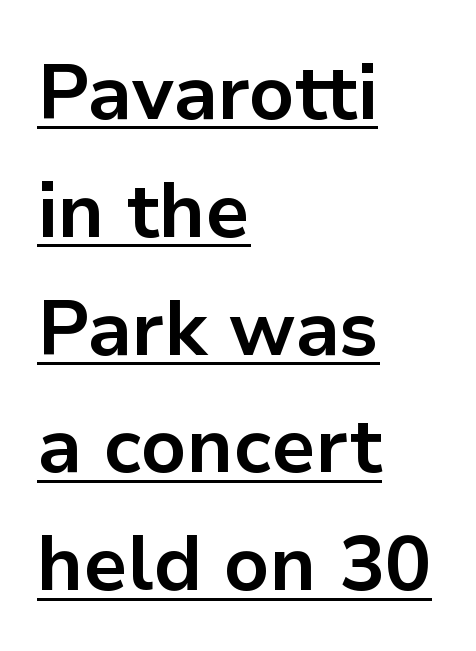
Q: Is the text bold? A: Yes.
Q: Is the text italic (slanted)? A: No, it is upright.
Q: Is the typeface a serif or a sans-serif typeface? A: Sans-serif.
Q: Is the text underlined? A: Yes.
Q: How is the paragraph aligned? A: Left-aligned.
Q: Is the spacing between letters normal or unusually wide? A: Normal.
Q: Is the spacing between lines tight, normal or loose? A: Normal.
Q: Width (condensed, normal, or wide)? A: Normal.
Q: Stroke contrast? A: Low.
Q: x-height? A: Medium.
Q: Monospaced? A: No.
